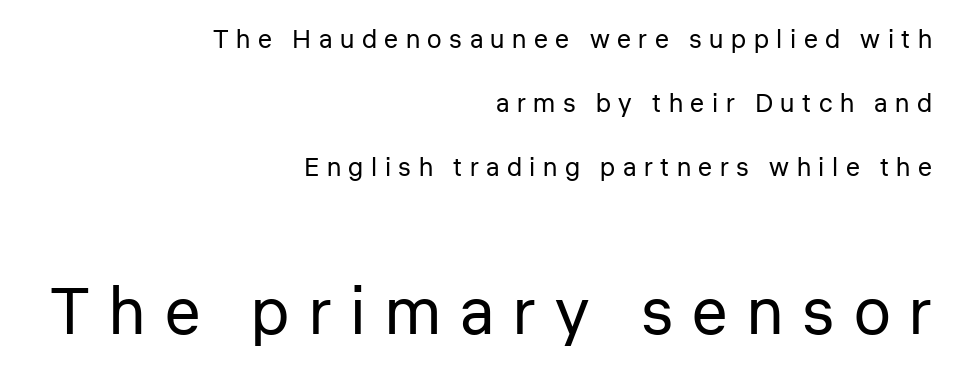
Classification — sans serif. Leftover space on each line is placed entirely before the opening word. The following chunk of copy outweighs the initial chunk in type size. Character widths vary here, with narrow letters taking less room than wide ones. This sample uses expanded letter spacing, leaving extra air between glyphs. These lines stand farther apart than default settings would place them.
